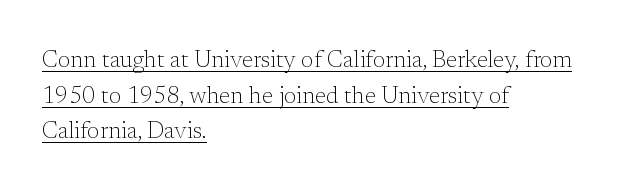
The words here are underlined. The font's upright variant was chosen for this text. The rendering uses a moderate line-height, typical for paragraphs. The letters sit at their default tracking, neither squeezed nor spread. Bold? No — there's no thickening of the strokes. One-word summary of the alignment: left.
